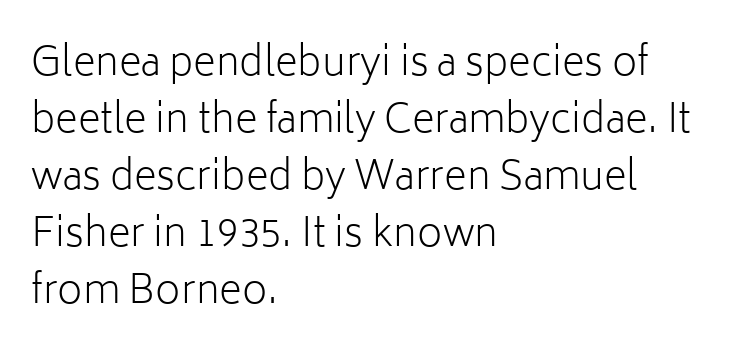
Leftover space on each line is placed entirely after the last word. It's the straight-up-and-down kind of type. How are the letters spaced? Ordinarily, with no added tracking. To sum up the face: it is a sans, with no serifs. Letters rest on an invisible, unmarked baseline.
